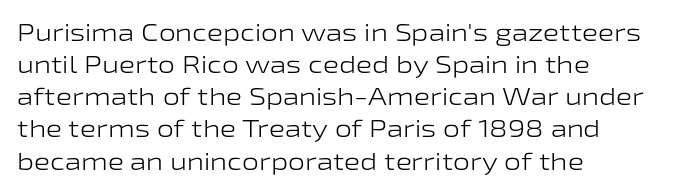
The strip under each line holds only bare page. You could call the tracking neutral — neither tight nor loose. Where is the straight margin? On the left. Upright lettering throughout. The weight tops out at a normal text grade.
